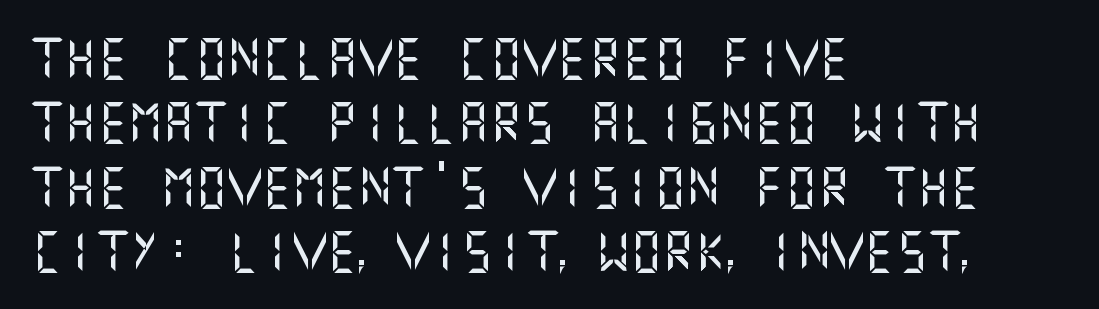
Honestly, there is no underline to notice here at all. Typographically, this falls in the sans-serif category. In CSS terms this would be text-align: left. The letterforms sit shoulder to shoulder at normal distance.
